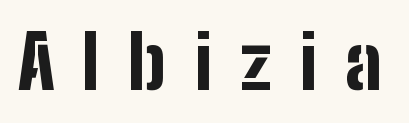
{"serif": "no", "italic": "no", "bold": "yes", "weight": "bold", "width": "condensed", "stroke_contrast": "low", "x_height": "medium", "monospaced": "no", "underline": "no", "letter_spacing": "wide", "letter_spacing_em": 0.37, "glyph_px": 74}
